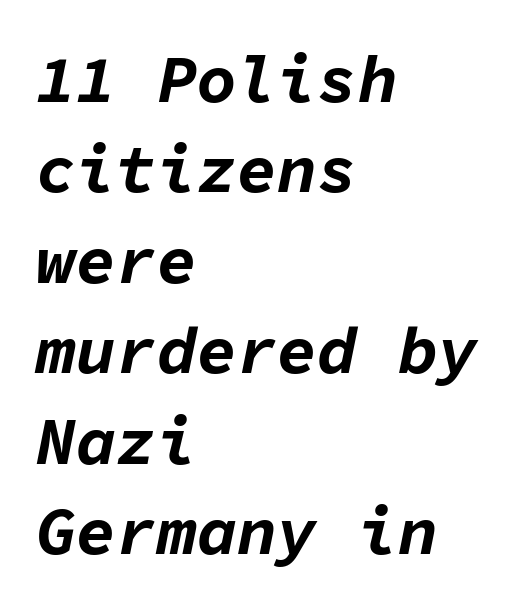
The image shows 67 px bold type, italic (leaning right), monospaced; set left-aligned, normal line spacing (1.35x), normal letter spacing, not underlined; low stroke contrast and a medium x-height.
